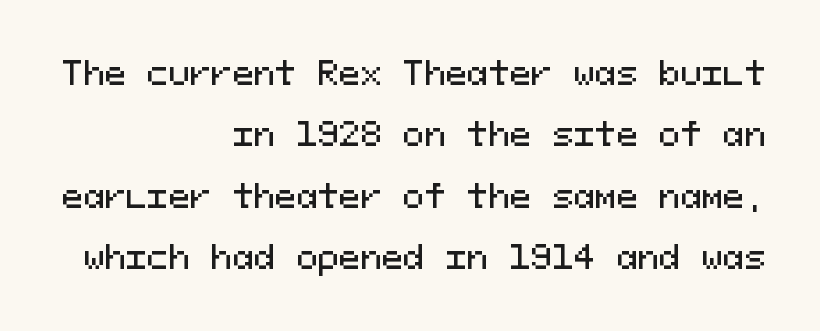
{"serif": "no", "italic": "no", "width": "normal", "stroke_contrast": "medium", "x_height": "medium", "monospaced": "yes", "underline": "no", "align": "right", "line_spacing": "loose", "line_spacing_ratio": 1.92, "letter_spacing": "normal", "letter_spacing_em": 0.0, "glyph_px": 32}
